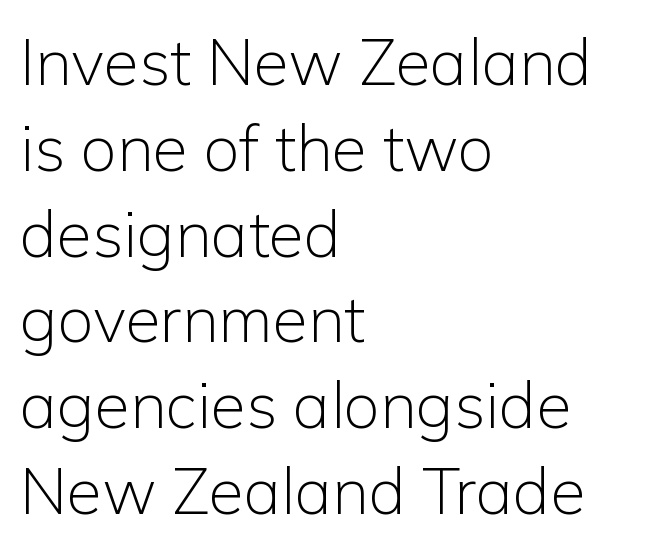
Q: Is the text bold? A: No.
Q: Is the text italic (slanted)? A: No, it is upright.
Q: Is the typeface a serif or a sans-serif typeface? A: Sans-serif.
Q: Is the text underlined? A: No.
Q: How is the paragraph aligned? A: Left-aligned.
Q: Is the spacing between letters normal or unusually wide? A: Normal.
Q: Is the spacing between lines tight, normal or loose? A: Normal.
Q: Width (condensed, normal, or wide)? A: Normal.
Q: Stroke contrast? A: Low.
Q: x-height? A: Medium.
Q: Monospaced? A: No.
